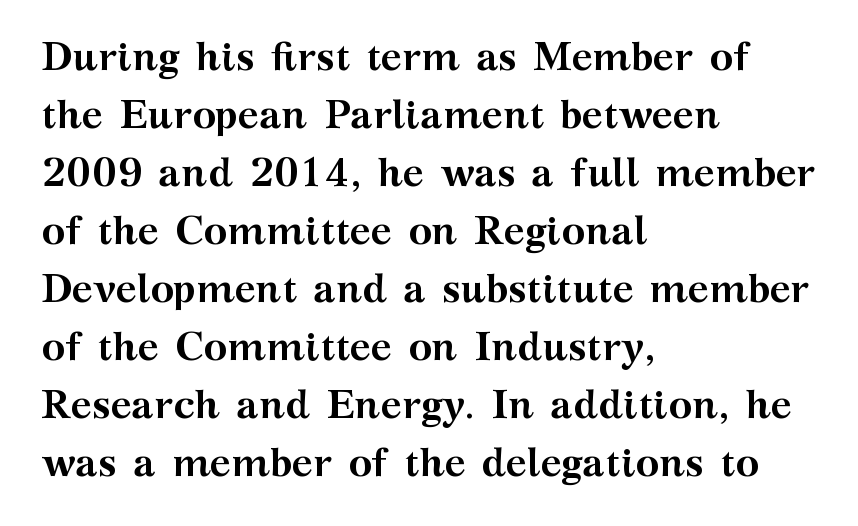
The image shows 40 px semibold, wide serif type, upright; set left-aligned, normal line spacing (1.45x), normal letter spacing, not underlined; medium stroke contrast and a medium x-height.
